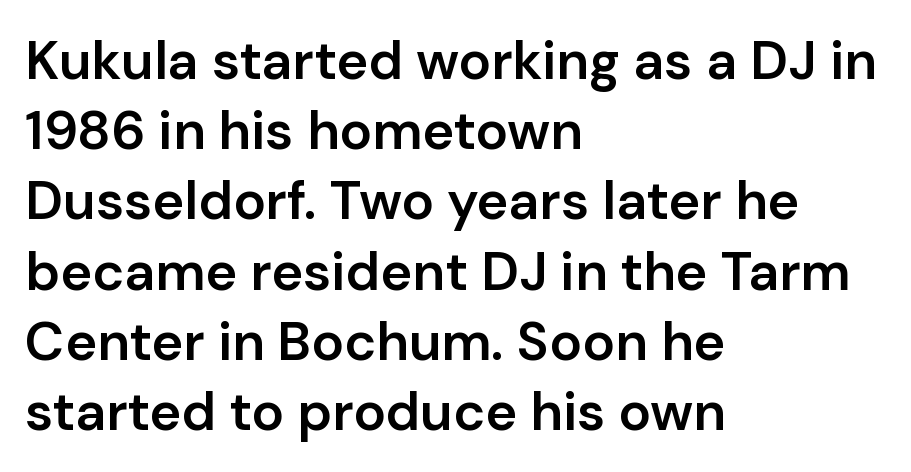
{"serif": "no", "italic": "no", "bold": "semi", "weight": "semibold", "width": "normal", "stroke_contrast": "low", "x_height": "medium", "monospaced": "no", "underline": "no", "align": "left", "line_spacing": "normal", "line_spacing_ratio": 1.3, "letter_spacing": "normal", "letter_spacing_em": 0.0, "glyph_px": 54}
